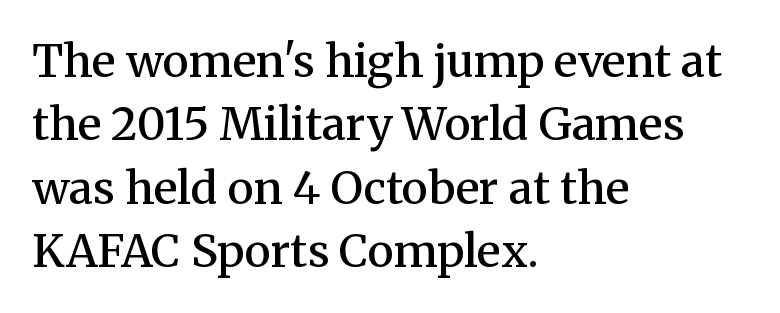
The image shows 45 px semibold serif type, upright; set left-aligned, normal line spacing (1.41x), normal letter spacing, not underlined; medium stroke contrast and a medium x-height.
